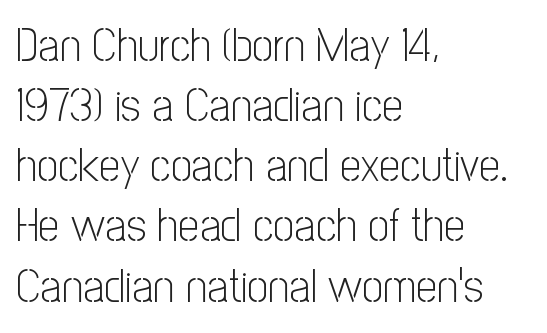
Q: Is the text bold? A: No.
Q: Is the text italic (slanted)? A: No, it is upright.
Q: Is the typeface a serif or a sans-serif typeface? A: Sans-serif.
Q: Is the text underlined? A: No.
Q: How is the paragraph aligned? A: Left-aligned.
Q: Is the spacing between letters normal or unusually wide? A: Normal.
Q: Is the spacing between lines tight, normal or loose? A: Normal.
Q: Width (condensed, normal, or wide)? A: Condensed.
Q: Stroke contrast? A: Low.
Q: x-height? A: Medium.
Q: Monospaced? A: No.
